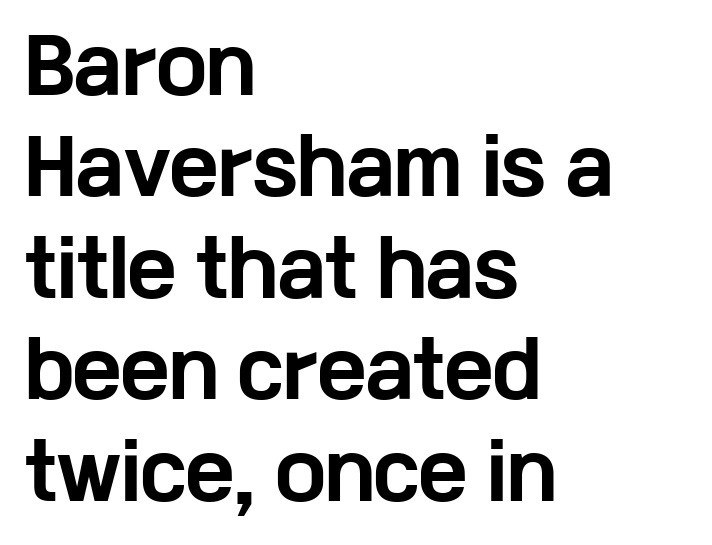
The image shows 74 px bold, wide sans-serif type, upright; set left-aligned, normal line spacing (1.37x), normal letter spacing, not underlined; low stroke contrast and a medium x-height.
